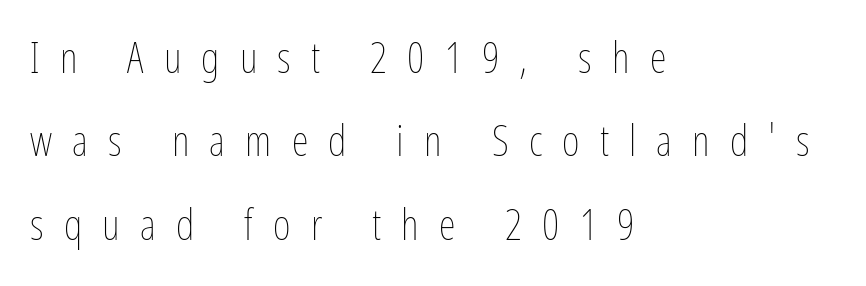
The image shows 43 px thin, condensed type, upright; set left-aligned, loose line spacing (1.94x), unusually wide letter spacing (+0.47 em), not underlined; low stroke contrast and a medium x-height.
